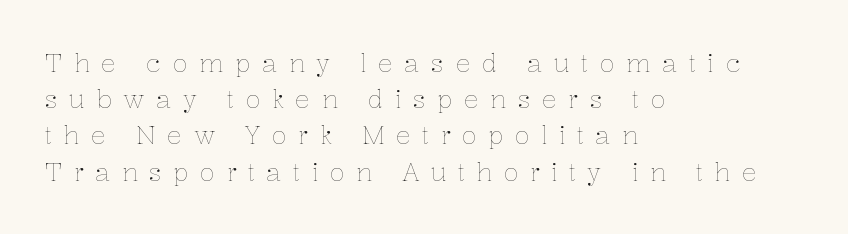
The image shows 25 px text type, upright; set left-aligned, normal line spacing (1.45x), unusually wide letter spacing (+0.45 em), not underlined.
